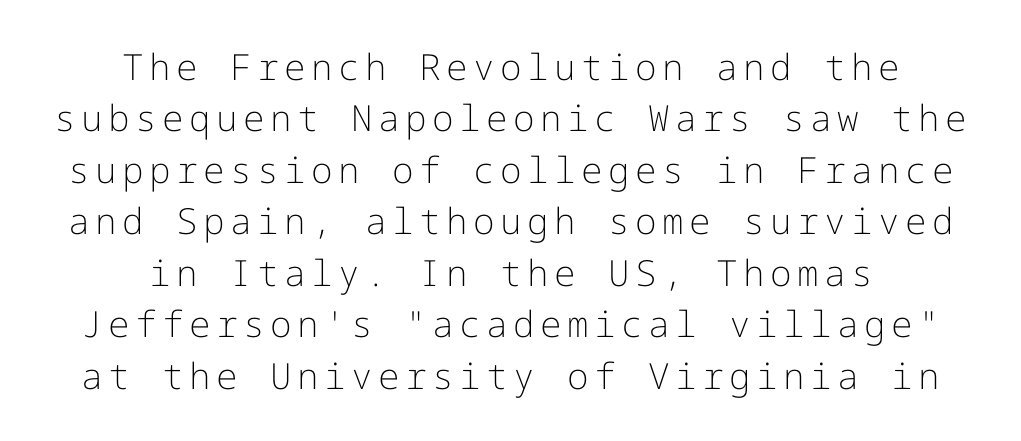
{"serif": "no", "italic": "no", "bold": "no", "weight": "light", "width": "normal", "stroke_contrast": "low", "x_height": "medium", "underline": "no", "align": "center", "line_spacing": "normal", "line_spacing_ratio": 1.43, "glyph_px": 36}
